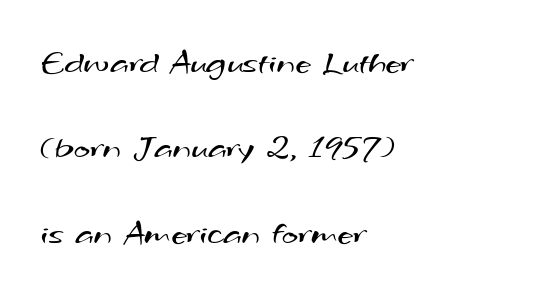
Q: Is the text bold? A: No.
Q: Is the typeface a serif or a sans-serif typeface? A: Sans-serif.
Q: Is the text underlined? A: No.
Q: How is the paragraph aligned? A: Left-aligned.
Q: Is the spacing between letters normal or unusually wide? A: Normal.
Q: Is the spacing between lines tight, normal or loose? A: Loose.
Q: Width (condensed, normal, or wide)? A: Wide.
Q: Stroke contrast? A: Medium.
Q: x-height? A: Small.
Q: Monospaced? A: No.
